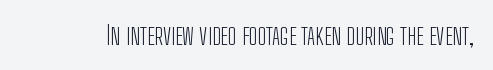
{"italic": "no", "bold": "no", "underline": "no", "letter_spacing": "normal", "letter_spacing_em": 0.0, "glyph_px": 26}
